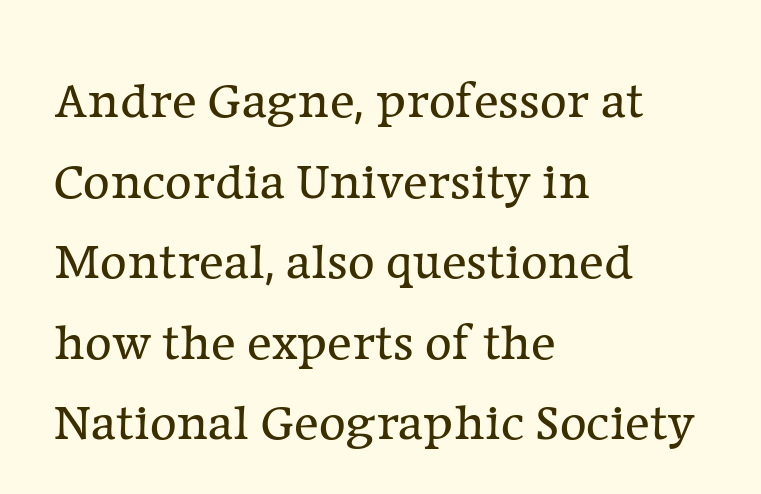
The image shows 52 px regular-weight serif type, upright; set left-aligned, normal line spacing (1.55x), normal letter spacing, not underlined; low stroke contrast and a medium x-height.
